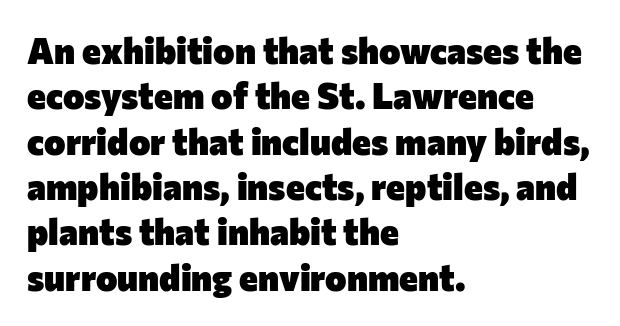
The image shows 36 px heavy sans-serif type, upright; set left-aligned, normal line spacing (1.26x), normal letter spacing, not underlined; low stroke contrast and a medium x-height.
